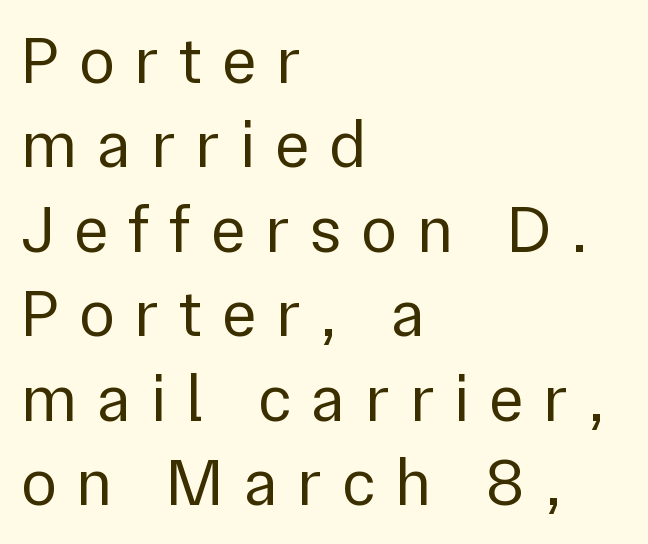
Q: Is the text bold? A: No.
Q: Is the text italic (slanted)? A: No, it is upright.
Q: Is the typeface a serif or a sans-serif typeface? A: Sans-serif.
Q: Is the text underlined? A: No.
Q: How is the paragraph aligned? A: Left-aligned.
Q: Is the spacing between letters normal or unusually wide? A: Unusually wide.
Q: Is the spacing between lines tight, normal or loose? A: Normal.
Q: Width (condensed, normal, or wide)? A: Normal.
Q: x-height? A: Medium.
Q: Monospaced? A: No.
